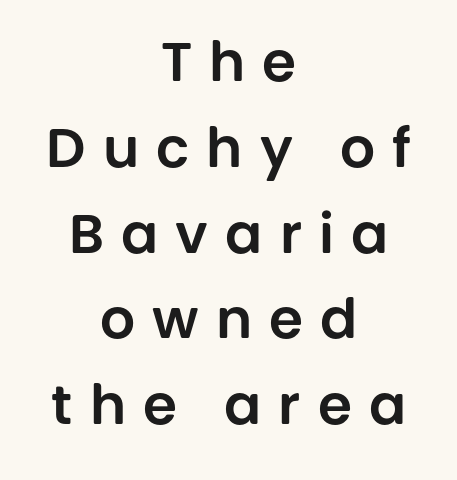
The image shows 55 px sans-serif type, upright; set centered, normal line spacing (1.56x), unusually wide letter spacing (+0.31 em), not underlined; low stroke contrast and a large x-height.
